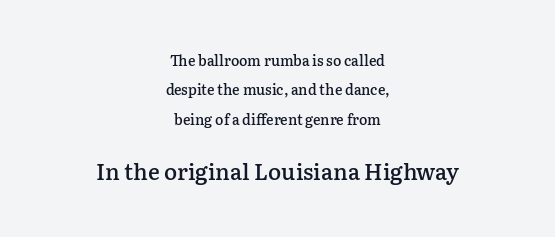
{"italic": "no", "bold": "semi", "underline": "no", "align": "center", "line_spacing": "loose", "line_spacing_ratio": 2.09, "letter_spacing": "normal", "letter_spacing_em": 0.0, "larger_block": "second", "size_ratio": 1.57, "glyph_px": 22}
